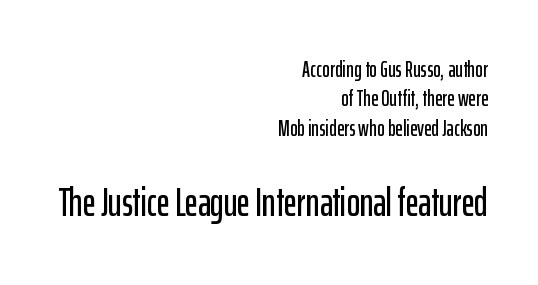
Q: Is the text italic (slanted)? A: No, it is upright.
Q: Is the typeface a serif or a sans-serif typeface? A: Sans-serif.
Q: Is the text underlined? A: No.
Q: How is the paragraph aligned? A: Right-aligned.
Q: Is the spacing between letters normal or unusually wide? A: Normal.
Q: Is the spacing between lines tight, normal or loose? A: Normal.
Q: Which block of text is set in a larger size, the first (top) or the second (bottom)? A: The second (bottom) one.
Q: Width (condensed, normal, or wide)? A: Condensed.
Q: Stroke contrast? A: Low.
Q: x-height? A: Medium.
Q: Monospaced? A: No.
